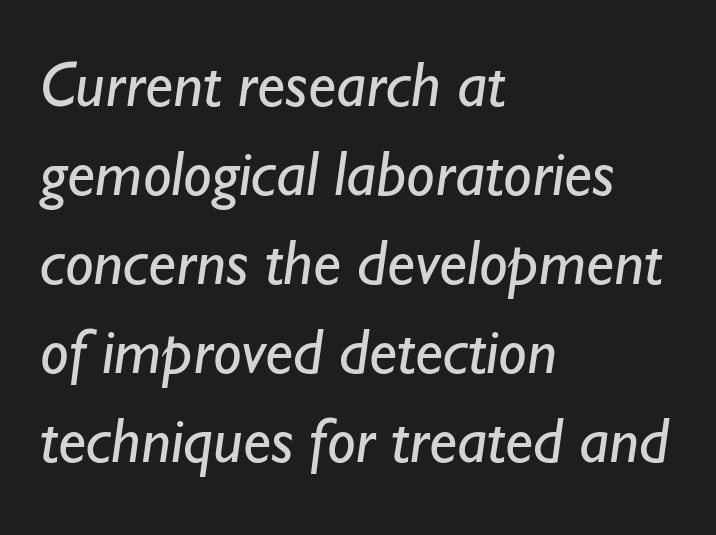
Q: Is the text bold? A: No.
Q: Is the typeface a serif or a sans-serif typeface? A: Sans-serif.
Q: Is the text underlined? A: No.
Q: How is the paragraph aligned? A: Left-aligned.
Q: Is the spacing between letters normal or unusually wide? A: Normal.
Q: Is the spacing between lines tight, normal or loose? A: Normal.
Q: Width (condensed, normal, or wide)? A: Normal.
Q: Stroke contrast? A: Low.
Q: x-height? A: Small.
Q: Monospaced? A: No.
